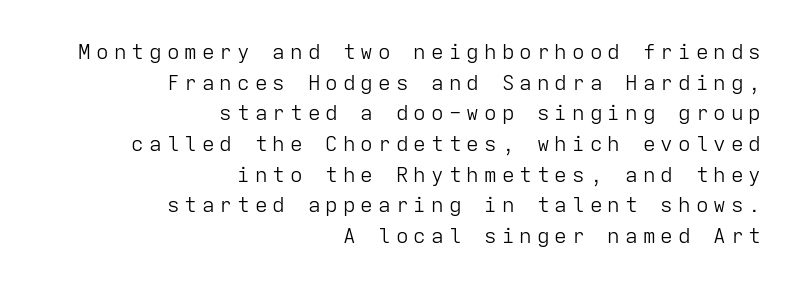
{"italic": "no", "bold": "no", "underline": "no", "align": "right", "line_spacing": "normal", "line_spacing_ratio": 1.46, "letter_spacing": "wide", "letter_spacing_em": 0.24, "glyph_px": 21}
